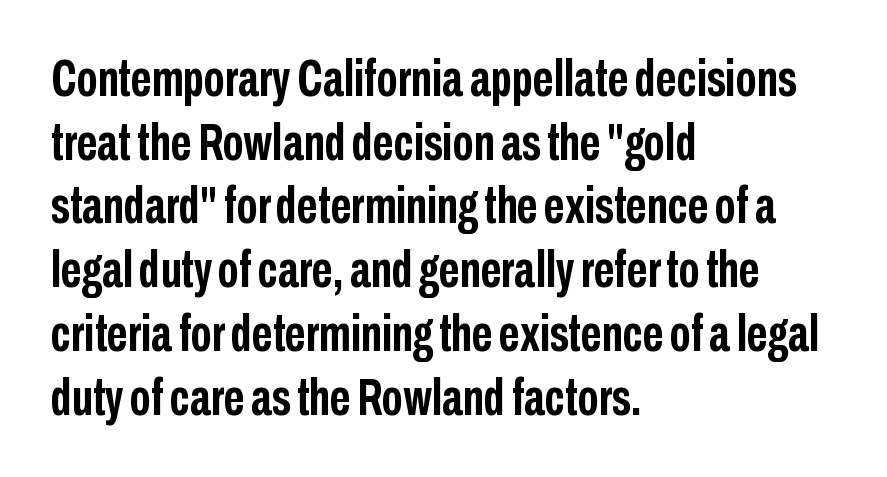
No extra tracking has been applied to these lines. Compared with a centered layout, this one pins lines to the left instead. This sample uses a sans-serif face. The passage shown is not underscored anywhere. Every character sits straight up, as roman type does. Heavy-handed strokes throughout: this text is bold.
